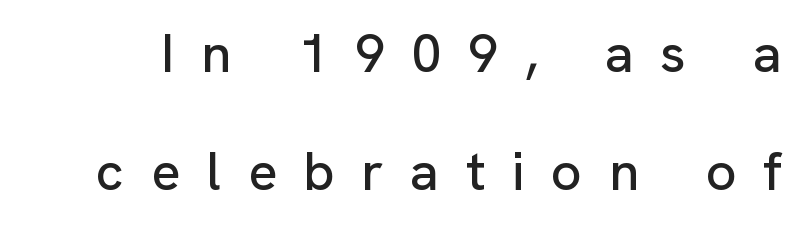
This sample uses a sans-serif face. Caption: expanded tracking, letters set apart. Character widths vary here, with narrow letters taking less room than wide ones. Successive baselines arrive slowly, with a big drop between each. The letters stand straight up with perfectly vertical stems.
